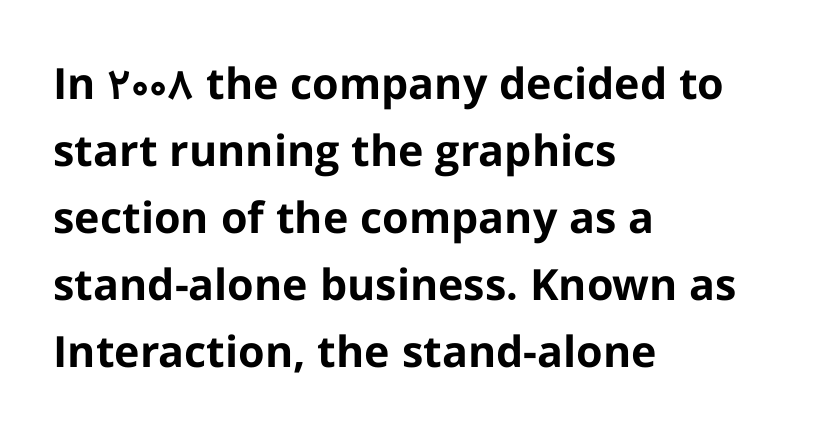
Q: Is the text bold? A: Yes.
Q: Is the text italic (slanted)? A: No, it is upright.
Q: Is the typeface a serif or a sans-serif typeface? A: Sans-serif.
Q: Is the text underlined? A: No.
Q: How is the paragraph aligned? A: Left-aligned.
Q: Is the spacing between letters normal or unusually wide? A: Normal.
Q: Is the spacing between lines tight, normal or loose? A: Normal.
Q: Width (condensed, normal, or wide)? A: Normal.
Q: Stroke contrast? A: Low.
Q: x-height? A: Medium.
Q: Monospaced? A: No.
